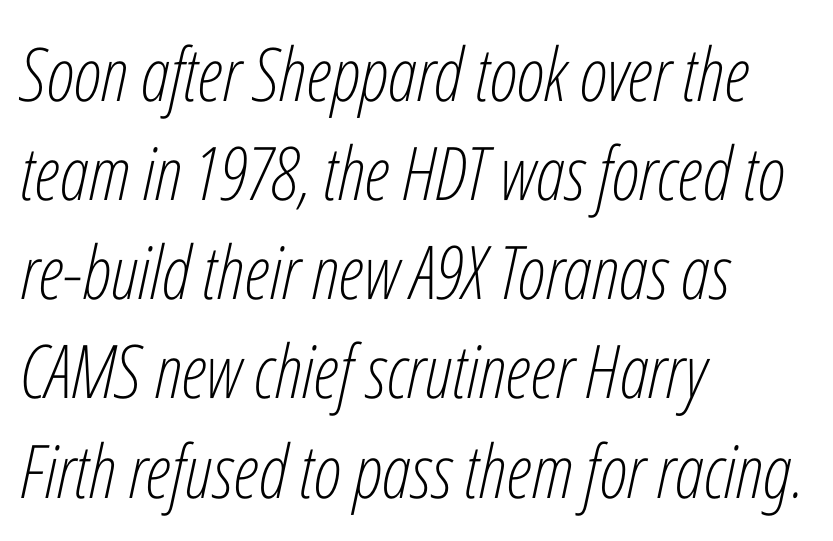
The space between consecutive lines is moderate. A typesetter would call this zero additional tracking. Type without underlining. Vertical stems look standard width or narrower in stroke.
